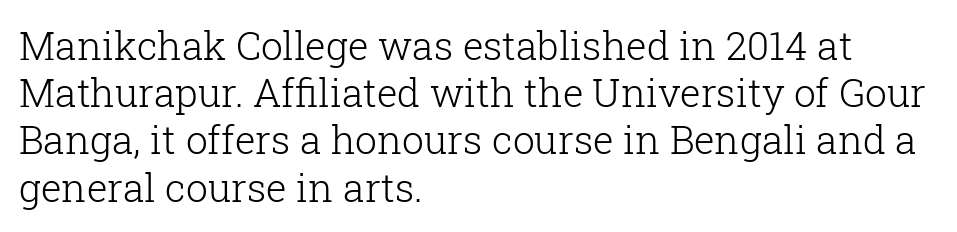
Q: Is the text bold? A: No.
Q: Is the text italic (slanted)? A: No, it is upright.
Q: Is the typeface a serif or a sans-serif typeface? A: Serif.
Q: Is the text underlined? A: No.
Q: How is the paragraph aligned? A: Left-aligned.
Q: Is the spacing between letters normal or unusually wide? A: Normal.
Q: Width (condensed, normal, or wide)? A: Normal.
Q: Stroke contrast? A: Low.
Q: x-height? A: Medium.
Q: Monospaced? A: No.
